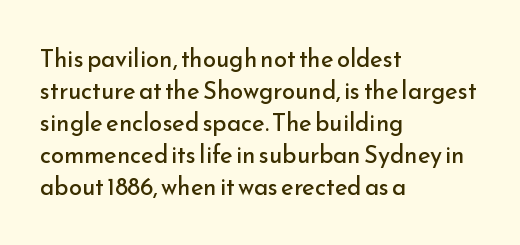
The image shows 24 px text type, upright; set left-aligned, normal line spacing (1.33x), normal letter spacing, not underlined.
